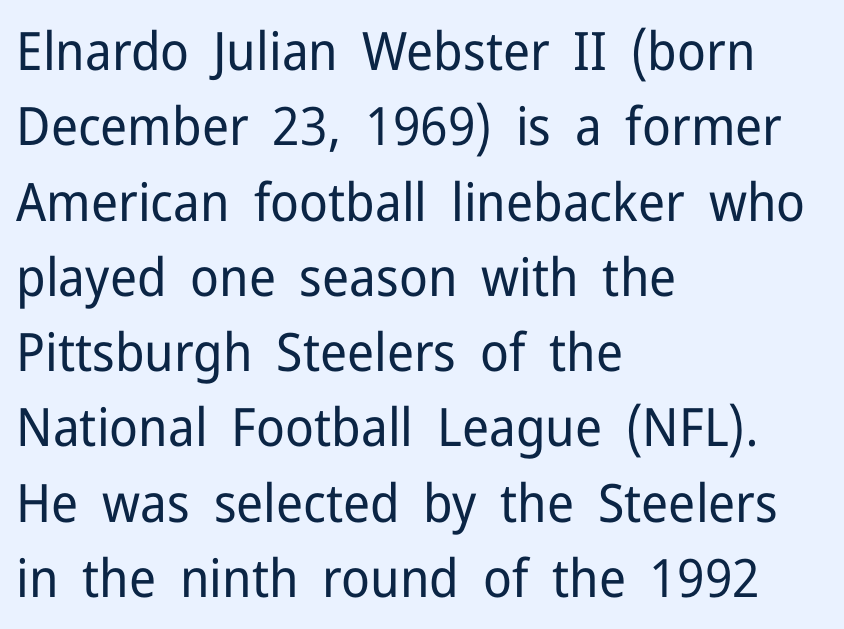
The image shows 53 px regular-weight sans-serif type, upright; set left-aligned, normal line spacing (1.42x), normal letter spacing, not underlined; low stroke contrast and a medium x-height.
